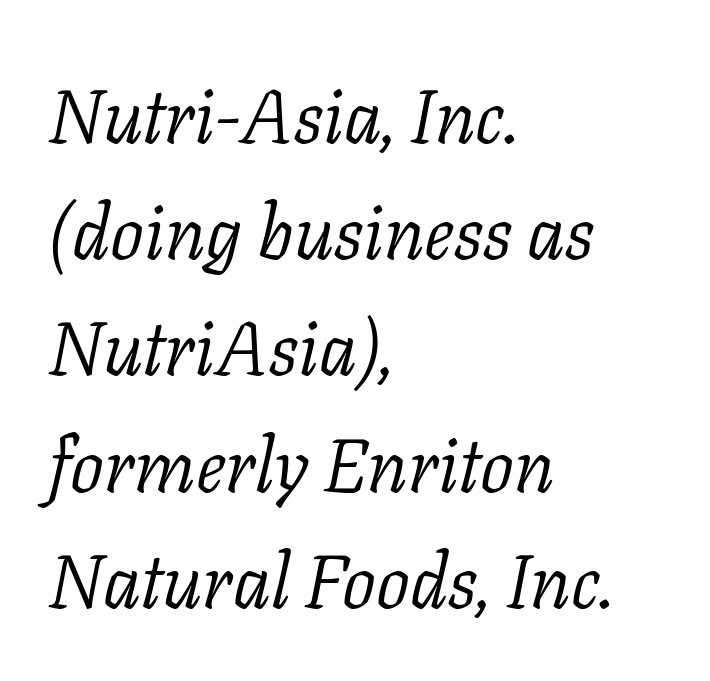
The image shows 75 px light serif type, italic (leaning right); set left-aligned, normal line spacing (1.55x), normal letter spacing, not underlined; low stroke contrast and a medium x-height.
